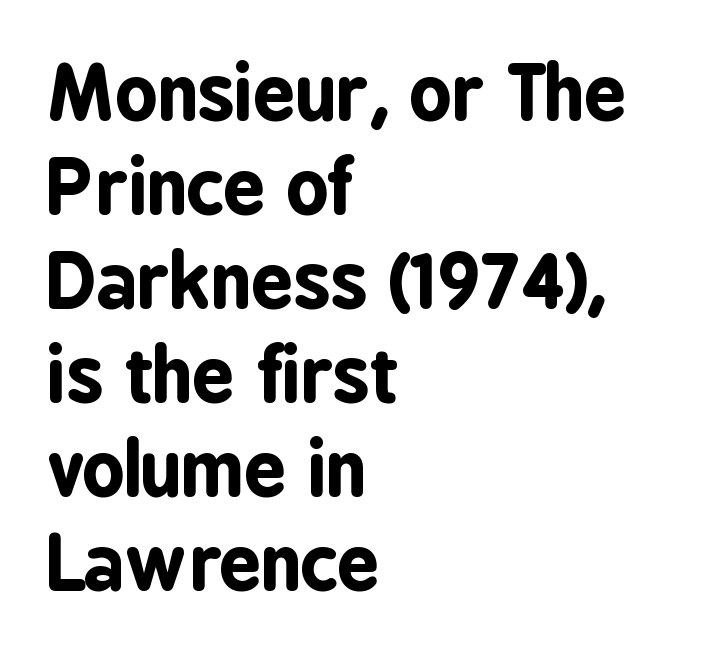
{"serif": "no", "italic": "no", "bold": "yes", "weight": "bold", "width": "condensed", "stroke_contrast": "low", "x_height": "medium", "monospaced": "no", "underline": "no", "align": "left", "line_spacing": "normal", "line_spacing_ratio": 1.27, "letter_spacing": "normal", "letter_spacing_em": 0.0, "glyph_px": 74}
